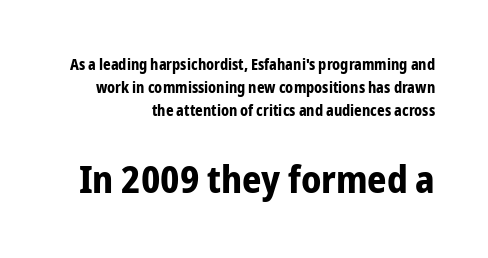
{"serif": "no", "italic": "no", "bold": "yes", "weight": "bold", "width": "condensed", "stroke_contrast": "low", "x_height": "medium", "monospaced": "no", "underline": "no", "align": "right", "line_spacing": "normal", "line_spacing_ratio": 1.52, "letter_spacing": "normal", "letter_spacing_em": 0.0, "larger_block": "second", "size_ratio": 2.53, "glyph_px": 38}
